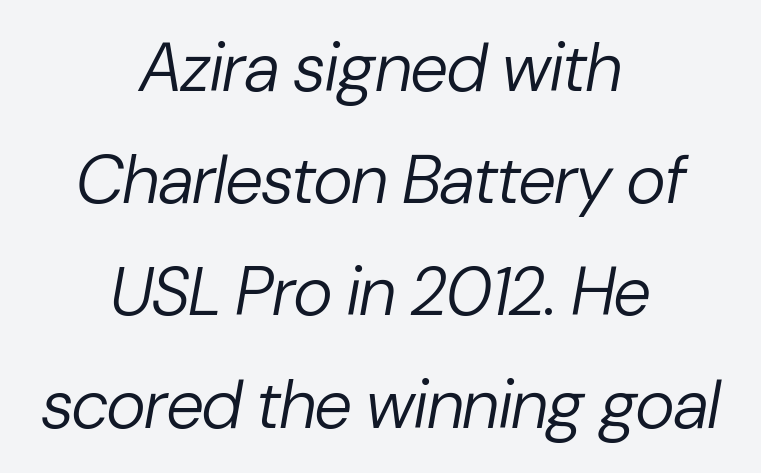
{"italic": "yes", "lean": "right", "slant_degrees": 10, "bold": "no", "weight": "regular", "width": "normal", "stroke_contrast": "low", "x_height": "medium", "monospaced": "no", "underline": "no", "align": "center", "line_spacing": "normal", "line_spacing_ratio": 1.65, "letter_spacing": "normal", "letter_spacing_em": 0.0, "glyph_px": 68}
